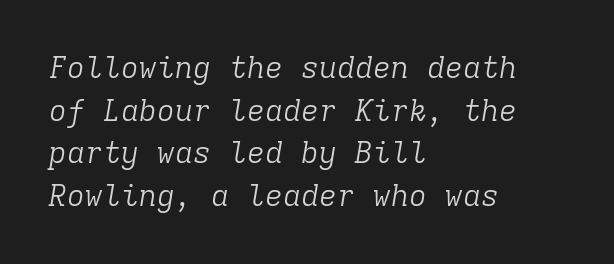
Q: Is the text bold? A: No.
Q: Is the text italic (slanted)? A: Yes, it leans right by about 9 degrees.
Q: Is the typeface a serif or a sans-serif typeface? A: Serif.
Q: Is the text underlined? A: No.
Q: How is the paragraph aligned? A: Left-aligned.
Q: Is the spacing between letters normal or unusually wide? A: Normal.
Q: Is the spacing between lines tight, normal or loose? A: Normal.
Q: Width (condensed, normal, or wide)? A: Normal.
Q: Stroke contrast? A: Low.
Q: x-height? A: Medium.
Q: Monospaced? A: Yes.
